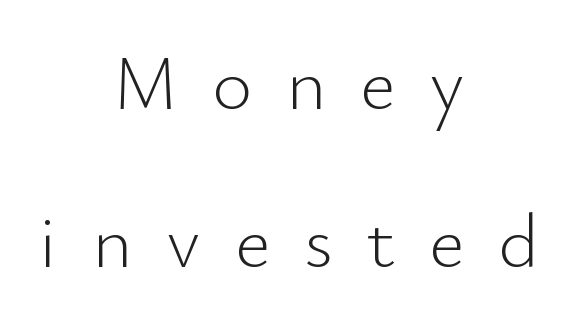
Q: Is the text bold? A: No.
Q: Is the text italic (slanted)? A: No, it is upright.
Q: Is the typeface a serif or a sans-serif typeface? A: Sans-serif.
Q: Is the text underlined? A: No.
Q: How is the paragraph aligned? A: Centered.
Q: Is the spacing between letters normal or unusually wide? A: Unusually wide.
Q: Is the spacing between lines tight, normal or loose? A: Loose.
Q: Width (condensed, normal, or wide)? A: Normal.
Q: Stroke contrast? A: Low.
Q: x-height? A: Small.
Q: Monospaced? A: No.
